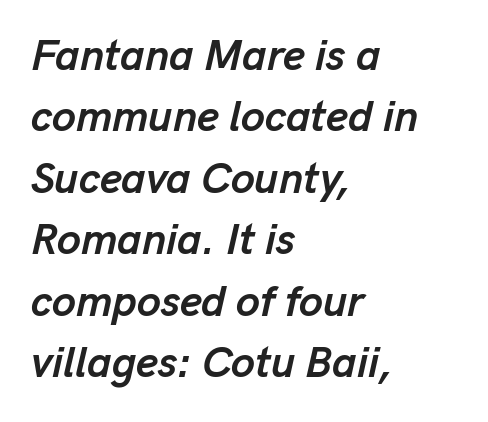
The image shows 43 px semibold type, italic (leaning right); set left-aligned, normal line spacing (1.43x), normal letter spacing, not underlined; low stroke contrast and a medium x-height.
